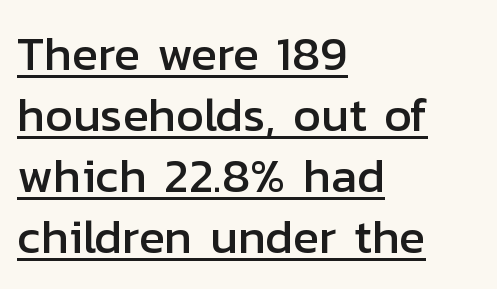
{"serif": "no", "italic": "no", "width": "normal", "stroke_contrast": "low", "x_height": "medium", "monospaced": "no", "underline": "yes", "align": "left", "line_spacing": "normal", "line_spacing_ratio": 1.27, "letter_spacing": "normal", "letter_spacing_em": 0.0, "glyph_px": 48}
